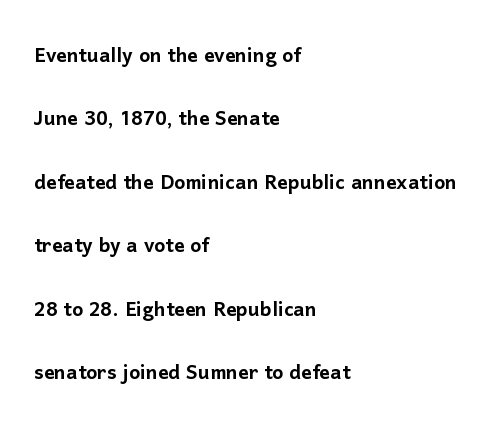
These lines were composed using upright roman letters. The line texture is even and compact thanks to regular tracking. The space beneath each line is pristine and unruled. Does the copy run flush right? No — it runs flush left. Reading down the column, the eye jumps a long way to each next line.
